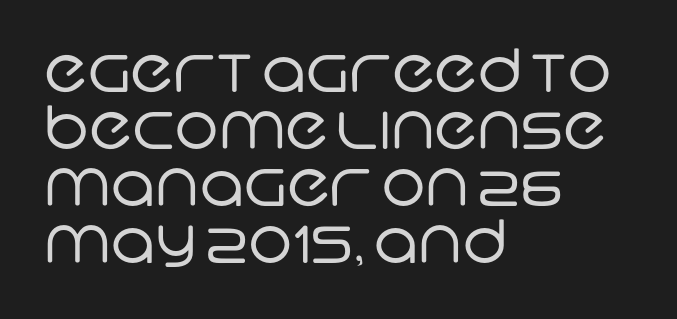
The image shows 60 px regular-weight sans-serif type; set left-aligned, tight line spacing (0.95x), normal letter spacing, not underlined; low stroke contrast and a large x-height.
